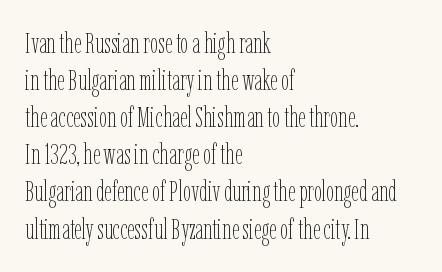
Q: Is the text bold? A: No.
Q: Is the text italic (slanted)? A: No, it is upright.
Q: Is the text underlined? A: No.
Q: How is the paragraph aligned? A: Left-aligned.
Q: Is the spacing between letters normal or unusually wide? A: Normal.
Q: Is the spacing between lines tight, normal or loose? A: Normal.
Q: Width (condensed, normal, or wide)? A: Condensed.
Q: Stroke contrast? A: Low.
Q: x-height? A: Medium.
Q: Monospaced? A: No.
